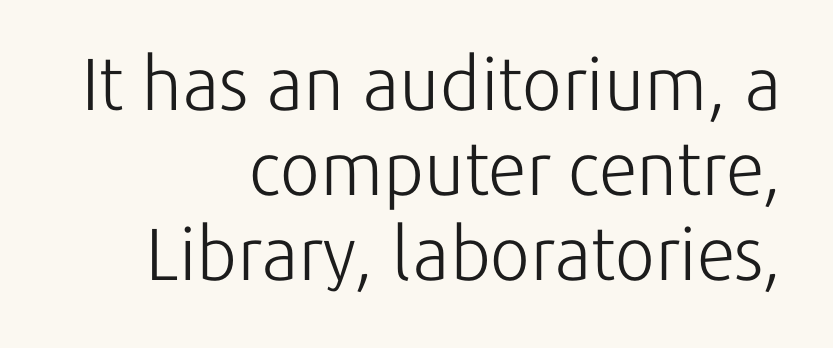
{"serif": "no", "italic": "no", "bold": "no", "weight": "light", "width": "normal", "stroke_contrast": "low", "x_height": "medium", "monospaced": "no", "underline": "no", "align": "right", "line_spacing": "tight", "line_spacing_ratio": 1.15, "letter_spacing": "normal", "letter_spacing_em": 0.0, "glyph_px": 74}
